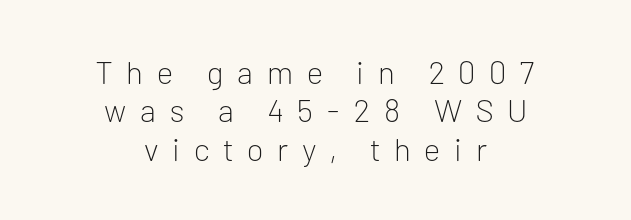
The image shows 32 px light sans-serif type, upright; set centered, line spacing 1.2x, unusually wide letter spacing (+0.43 em), not underlined; low stroke contrast and a medium x-height.
